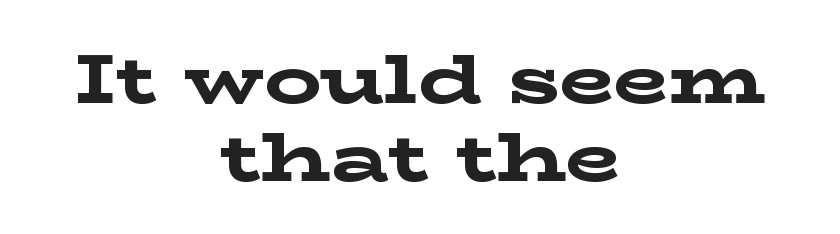
{"serif": "yes", "italic": "no", "bold": "yes", "weight": "bold", "width": "wide", "stroke_contrast": "low", "x_height": "medium", "monospaced": "no", "underline": "no", "align": "center", "line_spacing": "tight", "line_spacing_ratio": 1.1, "letter_spacing": "normal", "letter_spacing_em": 0.0, "glyph_px": 71}
